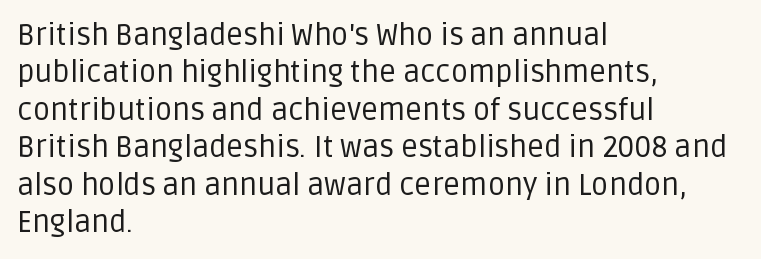
The image shows 30 px regular-weight sans-serif type, upright; set left-aligned, normal line spacing (1.25x), normal letter spacing, not underlined; low stroke contrast and a large x-height.
